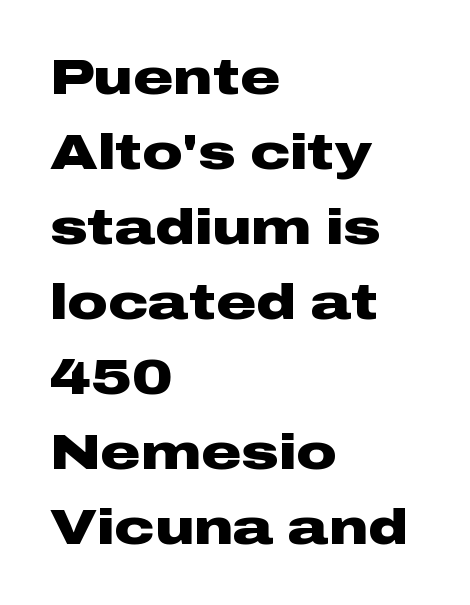
The image shows 50 px heavy, wide sans-serif type, upright; set left-aligned, normal line spacing (1.5x), normal letter spacing, not underlined; low stroke contrast and a medium x-height.
